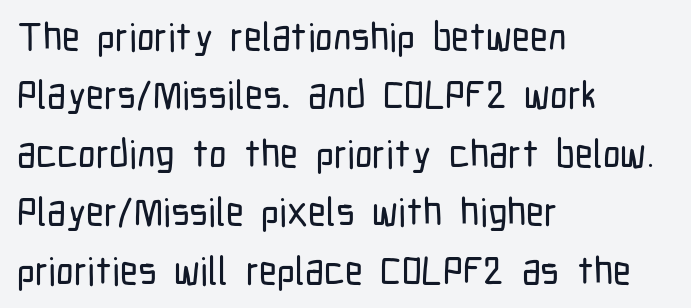
Q: Is the text italic (slanted)? A: No, it is upright.
Q: Is the typeface a serif or a sans-serif typeface? A: Sans-serif.
Q: Is the text underlined? A: No.
Q: How is the paragraph aligned? A: Left-aligned.
Q: Is the spacing between letters normal or unusually wide? A: Normal.
Q: Is the spacing between lines tight, normal or loose? A: Normal.
Q: Width (condensed, normal, or wide)? A: Condensed.
Q: Stroke contrast? A: Low.
Q: x-height? A: Medium.
Q: Monospaced? A: No.
